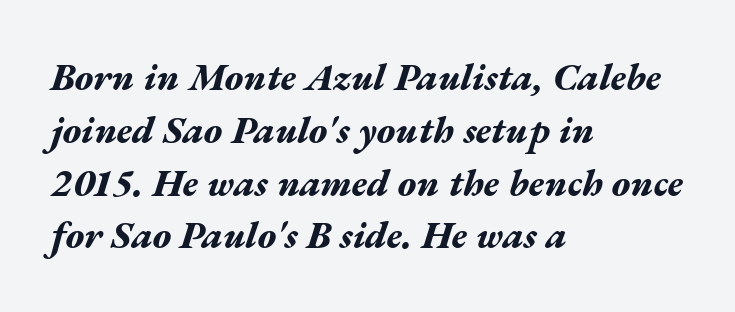
The image shows 38 px bold, wide type, italic (leaning right); set left-aligned, normal line spacing (1.39x), normal letter spacing, not underlined; medium stroke contrast and a medium x-height.
